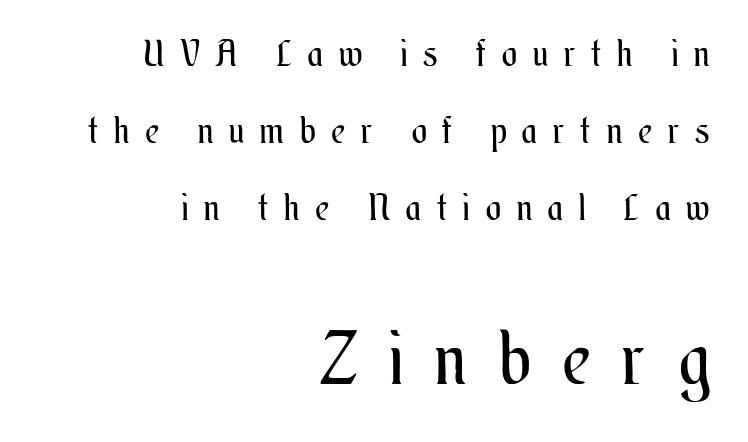
The image shows 73 px regular-weight, condensed type, upright; set right-aligned, loose line spacing (2.14x), unusually wide letter spacing (+0.45 em), not underlined; the second (bottom) block is 2.03x larger; medium stroke contrast and a small x-height.
